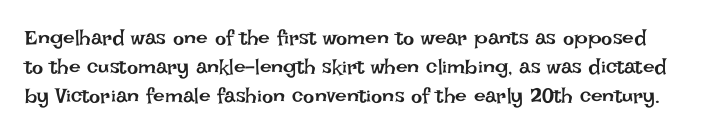
{"italic": "no", "bold": "no", "underline": "no", "line_spacing": "normal", "line_spacing_ratio": 1.37, "letter_spacing": "normal", "letter_spacing_em": 0.0, "glyph_px": 21}
